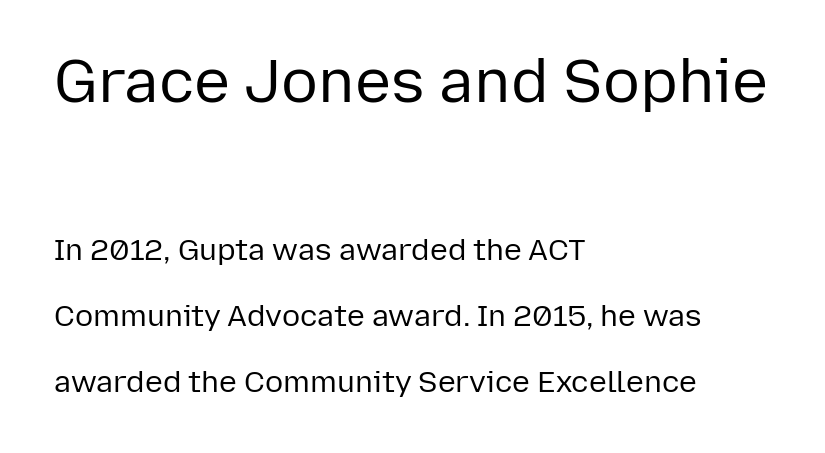
These glyphs show unthickened strokes, regular width or finer. The text block is weighted toward the left margin, trailing off unevenly rightward. Spacing between characters is what you'd get straight out of the box. Bigger letters appear in the top chunk; the bottom chunk is reduced.
